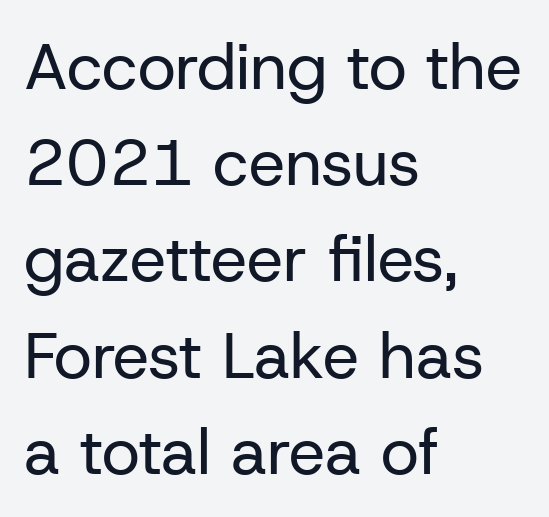
These lines sit exactly where default settings would place them. Anything drawn beneath the words? Only blank space. When letters stand straight like this, we call the style roman or upright. The rendering uses natural spacing where letterforms have individual widths. Stroke mass is kept to a normal reading level or below. Is this a sans? Yes — the strokes have no serifs.
